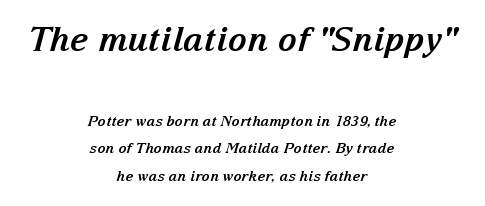
The image shows 33 px bold serif type, italic (leaning right); set centered, loose line spacing (1.98x), normal letter spacing, not underlined; the first (top) block is 2.36x larger; medium stroke contrast and a medium x-height.
